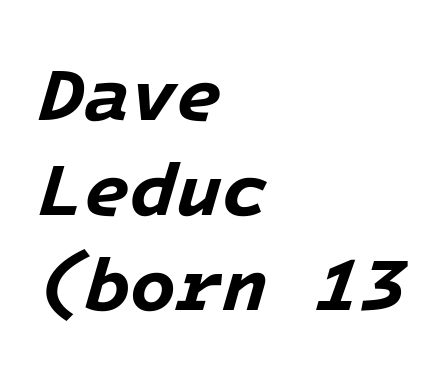
No extra tracking has been applied to these lines. Quick note: interline space is typical. The axis of the letterforms is tilted away from vertical. The rendering uses typewriter-style spacing with identical character cells. A clean baseline with only descenders dipping below it. The paragraph shown leans on its left margin.
